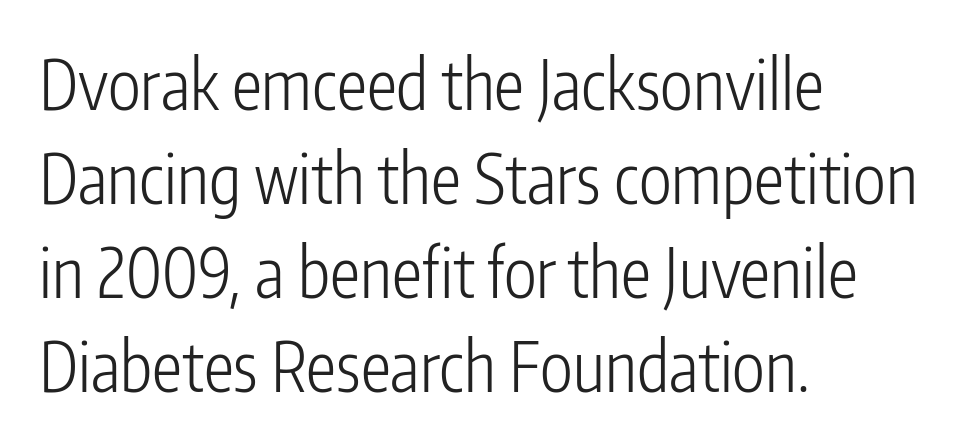
The image shows 68 px light, condensed sans-serif type, upright; set left-aligned, normal line spacing (1.38x), normal letter spacing, not underlined; low stroke contrast and a medium x-height.
